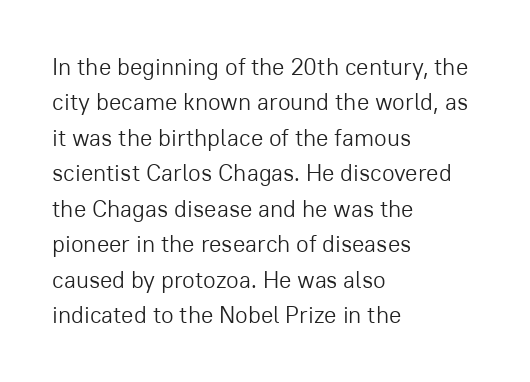
The image shows 23 px text type, upright; set left-aligned, normal line spacing (1.54x), normal letter spacing, not underlined.
